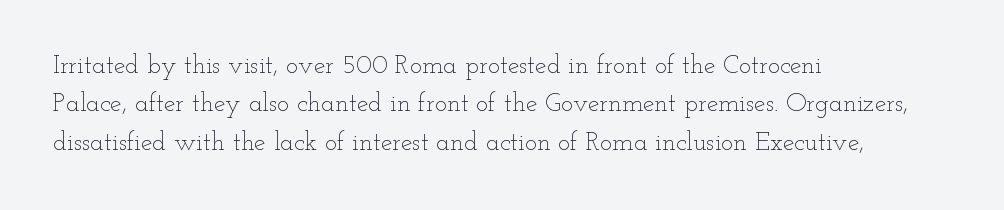
{"italic": "no", "bold": "no", "underline": "no", "align": "left", "line_spacing": "normal", "line_spacing_ratio": 1.48, "letter_spacing": "normal", "letter_spacing_em": 0.0, "glyph_px": 26}
